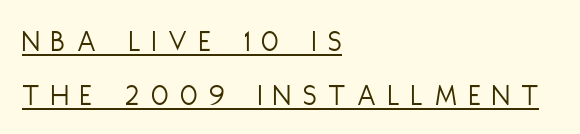
One-word summary of the alignment: left. Designer's note — italics off, roman on. Each letter keeps its own natural width here, so spacing adapts to shape. Are there feet on the stems? There aren't — it's a sans. Is the stroke heavy? The answer is a plain regular-or-lighter.
